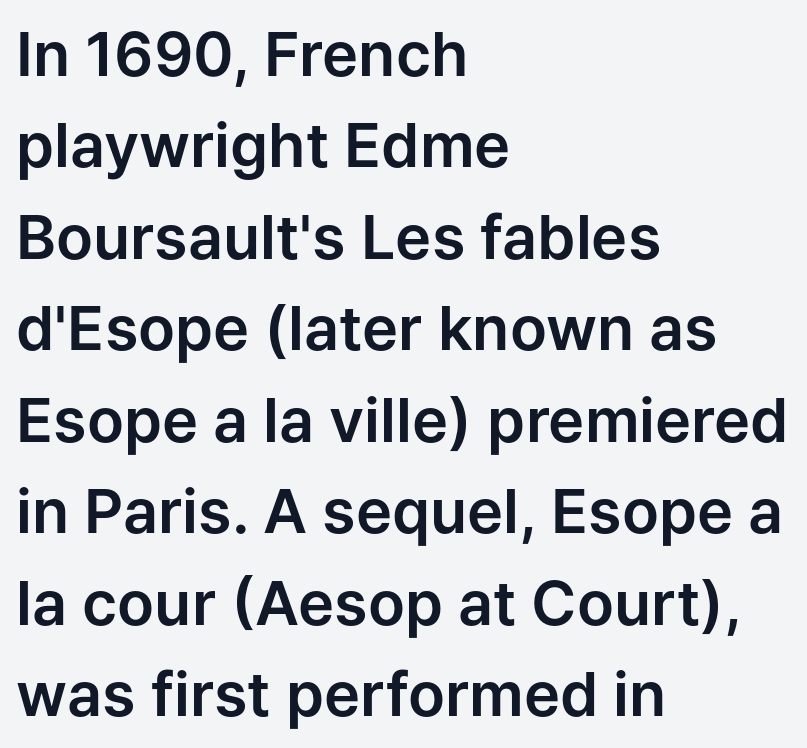
Q: Is the text italic (slanted)? A: No, it is upright.
Q: Is the typeface a serif or a sans-serif typeface? A: Sans-serif.
Q: Is the text underlined? A: No.
Q: How is the paragraph aligned? A: Left-aligned.
Q: Is the spacing between letters normal or unusually wide? A: Normal.
Q: Is the spacing between lines tight, normal or loose? A: Normal.
Q: Width (condensed, normal, or wide)? A: Normal.
Q: Stroke contrast? A: Low.
Q: x-height? A: Medium.
Q: Monospaced? A: No.
